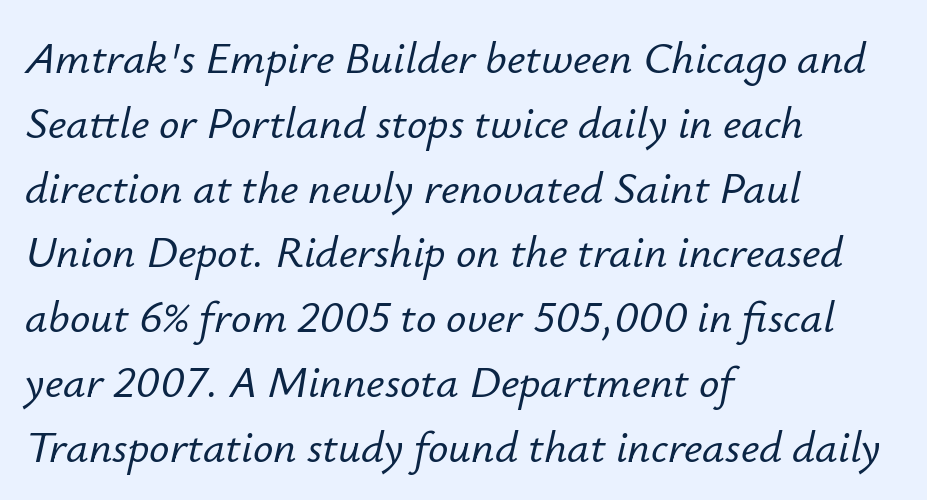
{"italic": "yes", "lean": "right", "slant_degrees": 12, "width": "normal", "stroke_contrast": "low", "x_height": "small", "monospaced": "no", "underline": "no", "align": "left", "line_spacing": "normal", "line_spacing_ratio": 1.44, "letter_spacing": "normal", "letter_spacing_em": 0.0, "glyph_px": 45}
